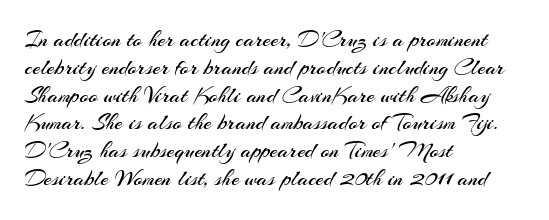
Typeset ragged right — the left edge is the straight one. The gaps between neighbouring characters are ordinary and unremarkable. No letter is thick-stroked: the sample isn't bold. Lines of text with bare space underneath.
